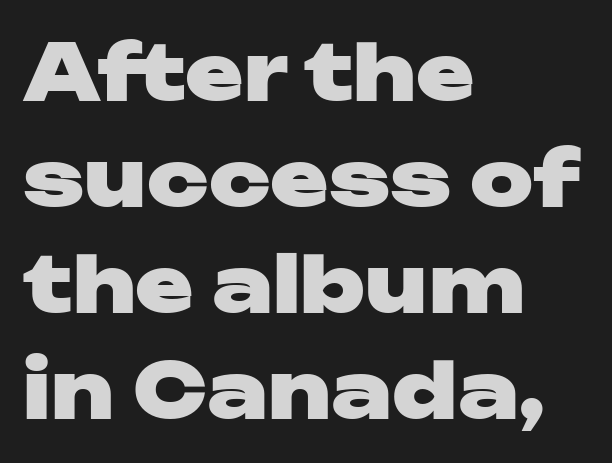
The rendering uses natural spacing where letterforms have individual widths. The ragged edge is on the right, which tells us the setting is flush left. This is heavy type, rendered in bold. Reading down the column, the eye jumps a familiar distance to each next line. The letters stand straight up with perfectly vertical stems.
